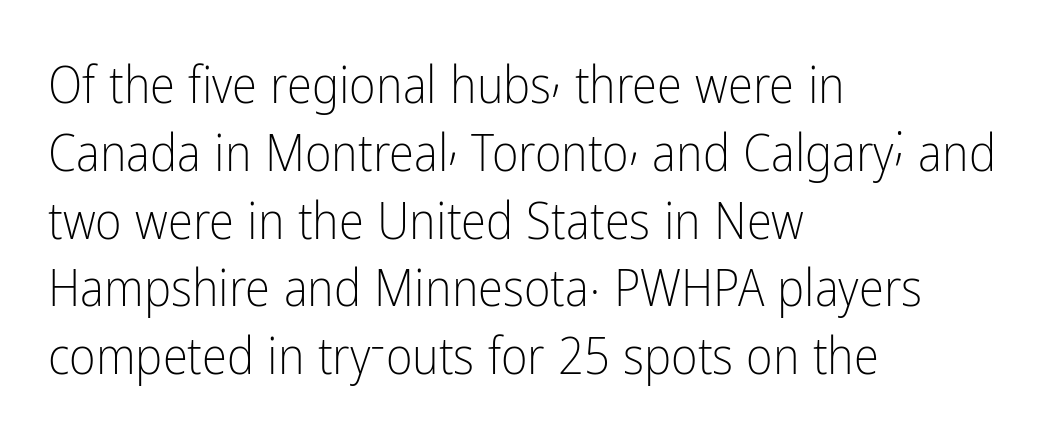
The image shows 51 px light, condensed sans-serif type, upright; set left-aligned, normal line spacing (1.33x), normal letter spacing, not underlined; low stroke contrast and a medium x-height.
